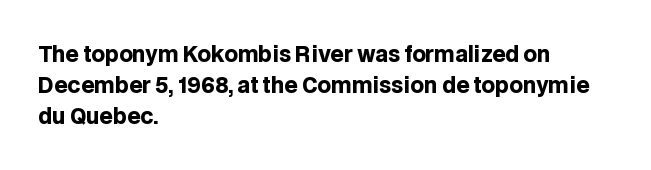
These lines keep a tight, regular rhythm from letter to letter. The typesetting leans heavy: a genuine bold. Line beginnings align vertically; line endings do not. If you drew a line through each stem, it would be perfectly vertical. Letters rest on an invisible, unmarked baseline.
